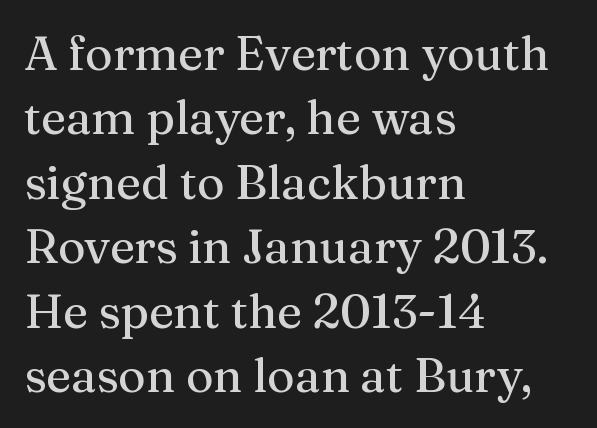
The image shows 47 px serif type, upright; set left-aligned, normal line spacing (1.37x), normal letter spacing, not underlined; medium stroke contrast and a medium x-height.
